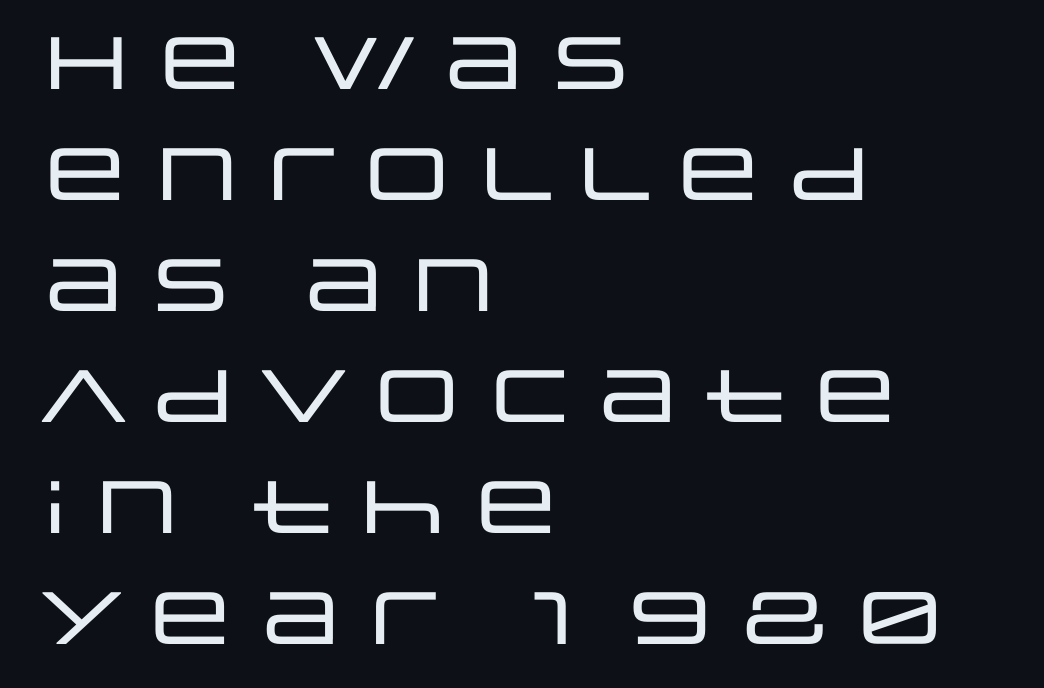
{"serif": "no", "italic": "no", "width": "wide", "stroke_contrast": "low", "x_height": "large", "monospaced": "no", "underline": "no", "align": "left", "line_spacing": "normal", "line_spacing_ratio": 1.5, "letter_spacing": "normal", "letter_spacing_em": 0.0, "glyph_px": 74}
